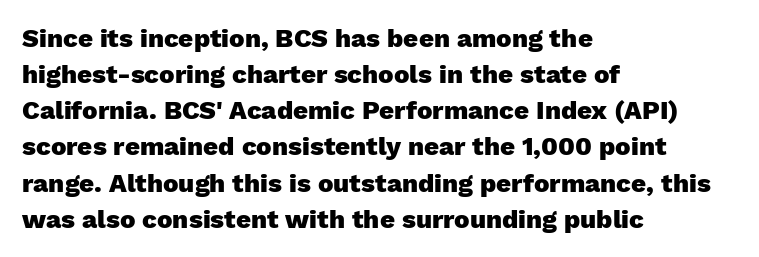
Q: Is the text bold? A: Yes.
Q: Is the text italic (slanted)? A: No, it is upright.
Q: Is the text underlined? A: No.
Q: How is the paragraph aligned? A: Left-aligned.
Q: Is the spacing between letters normal or unusually wide? A: Normal.
Q: Is the spacing between lines tight, normal or loose? A: Normal.
